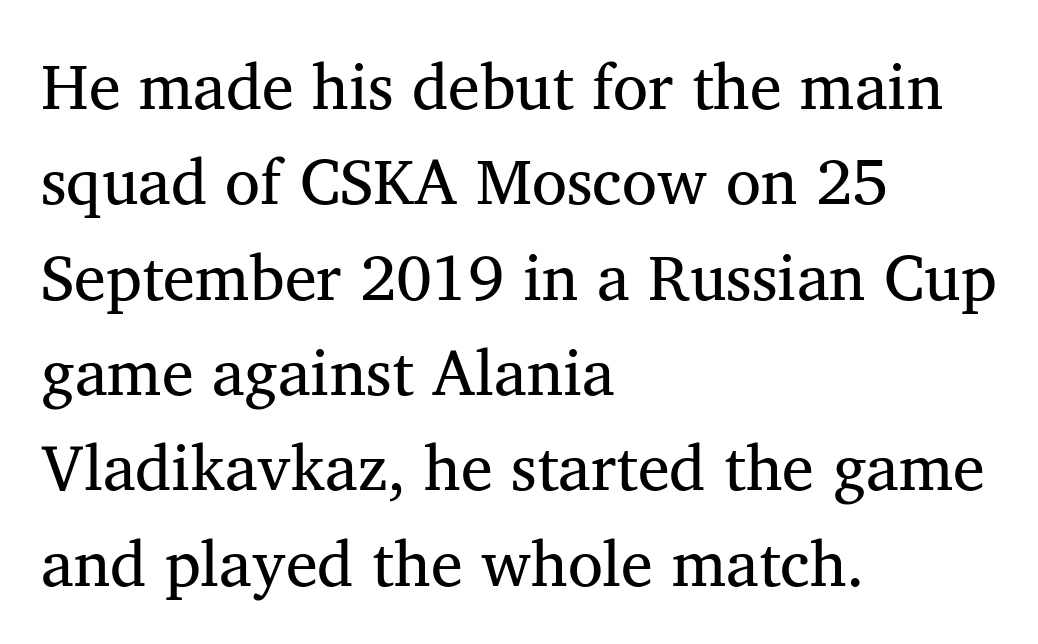
The image shows 64 px regular-weight serif type, upright; set left-aligned, normal line spacing (1.49x), normal letter spacing, not underlined; medium stroke contrast and a medium x-height.
